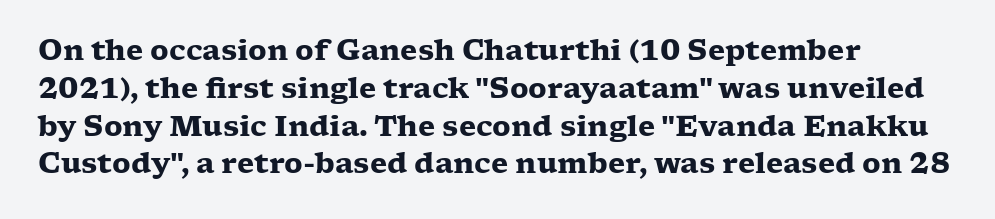
{"serif": "yes", "italic": "no", "bold": "yes", "weight": "heavy", "width": "wide", "stroke_contrast": "low", "x_height": "medium", "monospaced": "no", "underline": "no", "align": "left", "line_spacing": "normal", "line_spacing_ratio": 1.35, "letter_spacing": "normal", "letter_spacing_em": 0.0, "glyph_px": 28}
